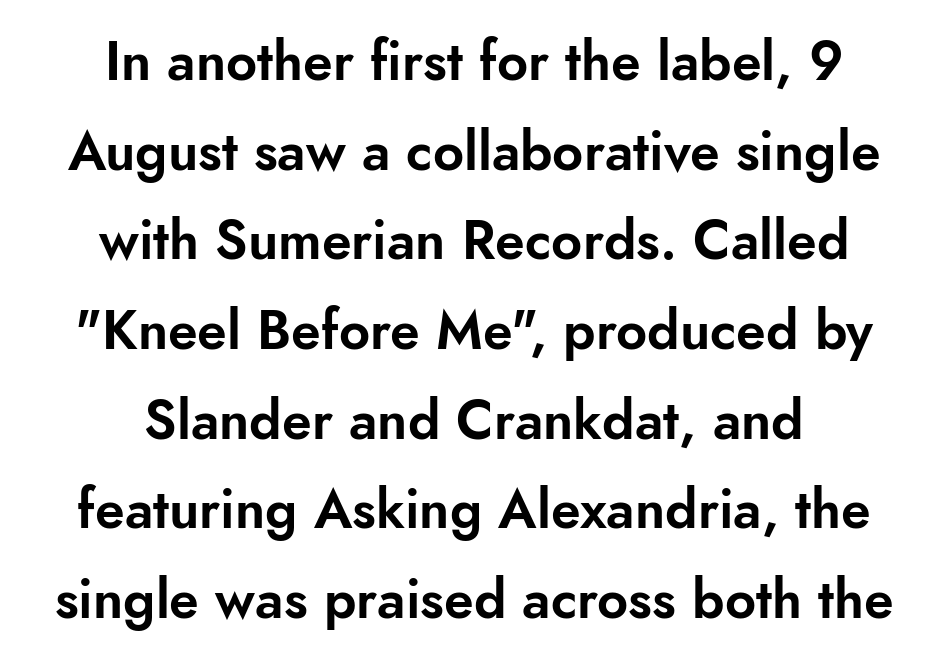
{"serif": "no", "italic": "no", "width": "normal", "stroke_contrast": "low", "x_height": "small", "monospaced": "no", "underline": "no", "align": "center", "line_spacing": "normal", "line_spacing_ratio": 1.66, "letter_spacing": "normal", "letter_spacing_em": 0.0, "glyph_px": 54}
